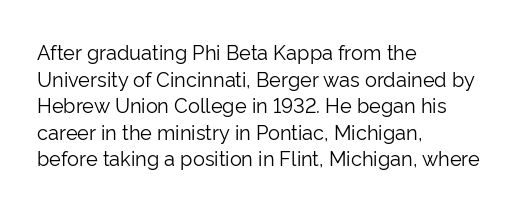
The image shows 20 px text type, upright; set left-aligned, normal line spacing (1.33x), normal letter spacing, not underlined.
